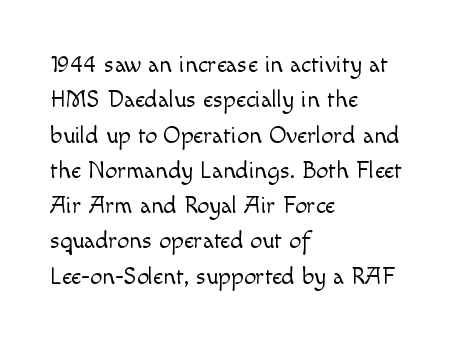
The image shows 24 px text type, upright; set left-aligned, normal line spacing (1.47x), normal letter spacing, not underlined.
